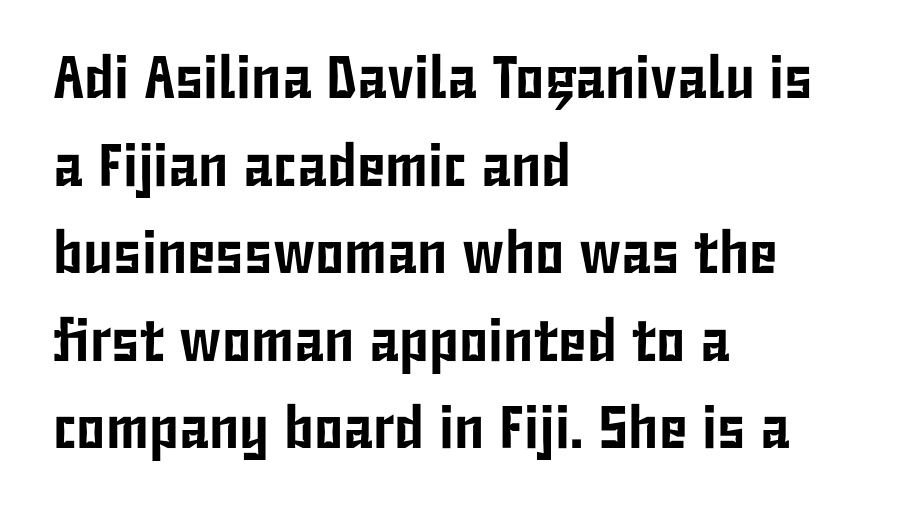
Q: Is the text italic (slanted)? A: No, it is upright.
Q: Is the typeface a serif or a sans-serif typeface? A: Sans-serif.
Q: Is the text underlined? A: No.
Q: How is the paragraph aligned? A: Left-aligned.
Q: Is the spacing between letters normal or unusually wide? A: Normal.
Q: Is the spacing between lines tight, normal or loose? A: Normal.
Q: Width (condensed, normal, or wide)? A: Condensed.
Q: Stroke contrast? A: Low.
Q: x-height? A: Medium.
Q: Monospaced? A: No.
